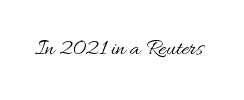
{"bold": "no", "underline": "no", "letter_spacing": "normal", "letter_spacing_em": 0.0, "glyph_px": 23}
